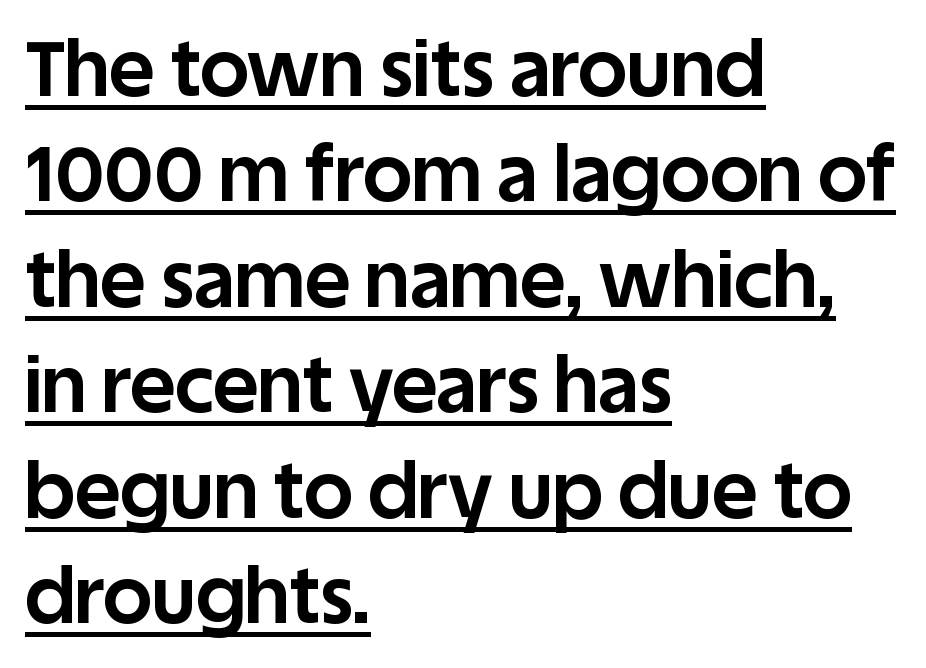
Q: Is the text bold? A: Yes.
Q: Is the text italic (slanted)? A: No, it is upright.
Q: Is the typeface a serif or a sans-serif typeface? A: Sans-serif.
Q: Is the text underlined? A: Yes.
Q: How is the paragraph aligned? A: Left-aligned.
Q: Is the spacing between letters normal or unusually wide? A: Normal.
Q: Is the spacing between lines tight, normal or loose? A: Normal.
Q: Width (condensed, normal, or wide)? A: Normal.
Q: Stroke contrast? A: Low.
Q: x-height? A: Large.
Q: Monospaced? A: No.
